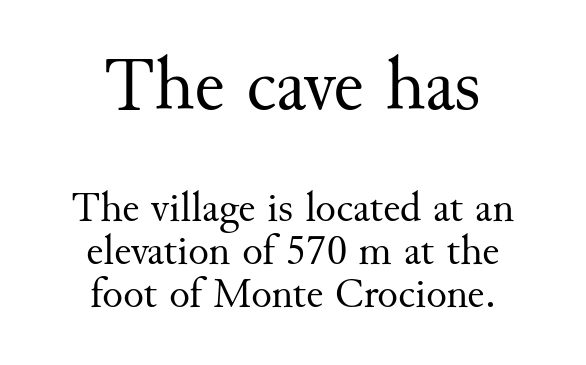
The image shows 76 px regular-weight serif type, upright; set centered, tight line spacing (1.01x), normal letter spacing, not underlined; the first (top) block is 1.77x larger; medium stroke contrast and a small x-height.
